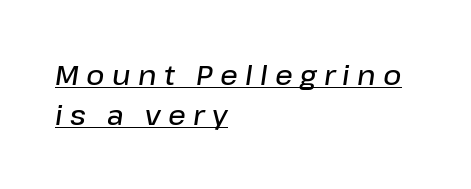
The image shows 28 px semibold type, italic (leaning right); set left-aligned, normal line spacing (1.42x), unusually wide letter spacing (+0.26 em), underlined; low stroke contrast and a medium x-height.
